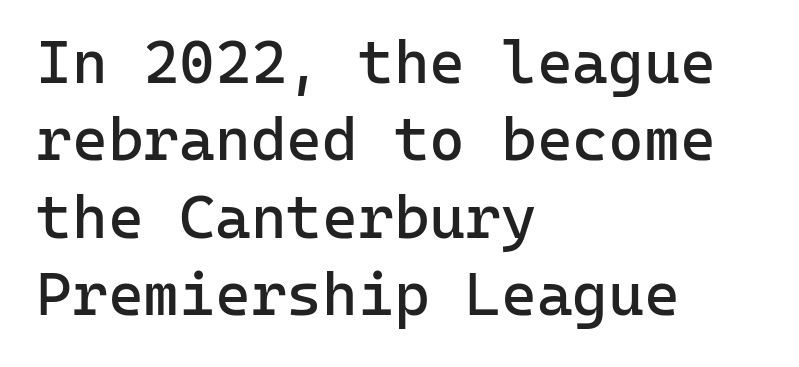
Q: Is the text bold? A: No.
Q: Is the text italic (slanted)? A: No, it is upright.
Q: Is the typeface a serif or a sans-serif typeface? A: Sans-serif.
Q: Is the text underlined? A: No.
Q: How is the paragraph aligned? A: Left-aligned.
Q: Is the spacing between letters normal or unusually wide? A: Normal.
Q: Is the spacing between lines tight, normal or loose? A: Normal.
Q: Width (condensed, normal, or wide)? A: Normal.
Q: Stroke contrast? A: Low.
Q: x-height? A: Medium.
Q: Monospaced? A: Yes.
